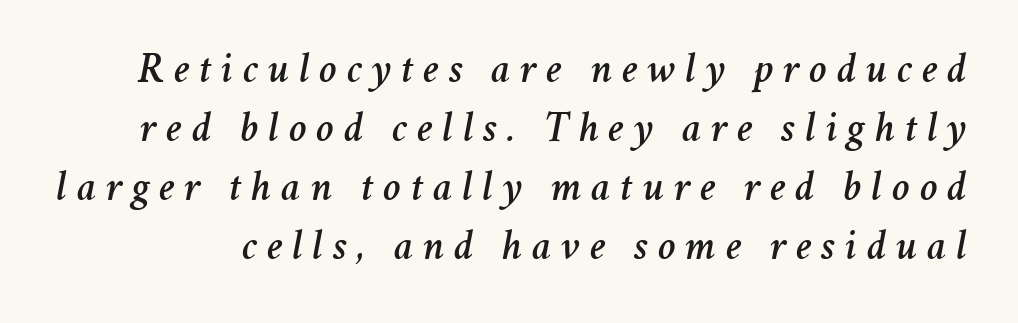
{"italic": "yes", "lean": "right", "slant_degrees": 11, "width": "normal", "stroke_contrast": "medium", "x_height": "medium", "monospaced": "no", "underline": "no", "line_spacing": "normal", "line_spacing_ratio": 1.37, "letter_spacing": "wide", "letter_spacing_em": 0.22, "glyph_px": 43}
